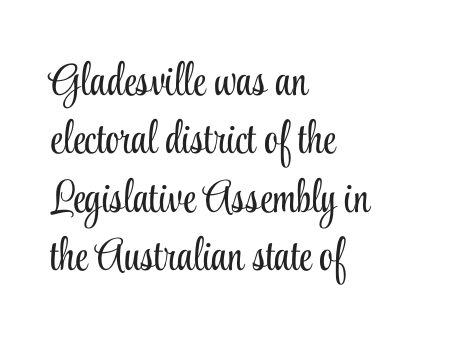
In terms of letterform style, serifs are clearly present. Spacing verdict: proportional, widths tailored to each character. One glance says typical: line gaps are just what's usual. Glance below the letters and you will spot only blank space.
